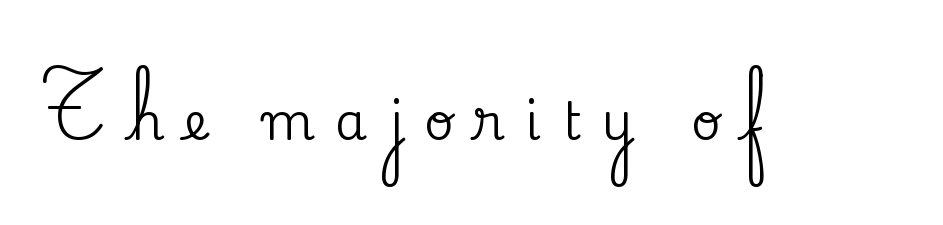
Does the lettering tilt? It doesn't — this is upright. The strip under each line holds only bare page. Does extra space separate the letters? Yes, quite a lot of it. Is this a fixed-width face? No — the glyphs have proportional, varying widths.
